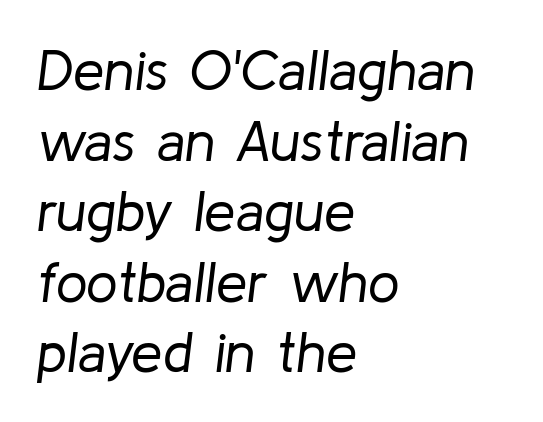
{"italic": "yes", "lean": "right", "slant_degrees": 8, "bold": "no", "weight": "regular", "width": "normal", "stroke_contrast": "low", "x_height": "medium", "monospaced": "no", "underline": "no", "align": "left", "line_spacing": "normal", "line_spacing_ratio": 1.26, "letter_spacing": "normal", "letter_spacing_em": 0.0, "glyph_px": 56}
